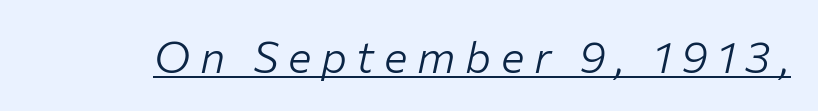
Q: Is the text bold? A: No.
Q: Is the text italic (slanted)? A: Yes, it leans right by about 12 degrees.
Q: Is the text underlined? A: Yes.
Q: Is the spacing between letters normal or unusually wide? A: Unusually wide.
Q: Width (condensed, normal, or wide)? A: Normal.
Q: Stroke contrast? A: Low.
Q: x-height? A: Medium.
Q: Monospaced? A: No.
